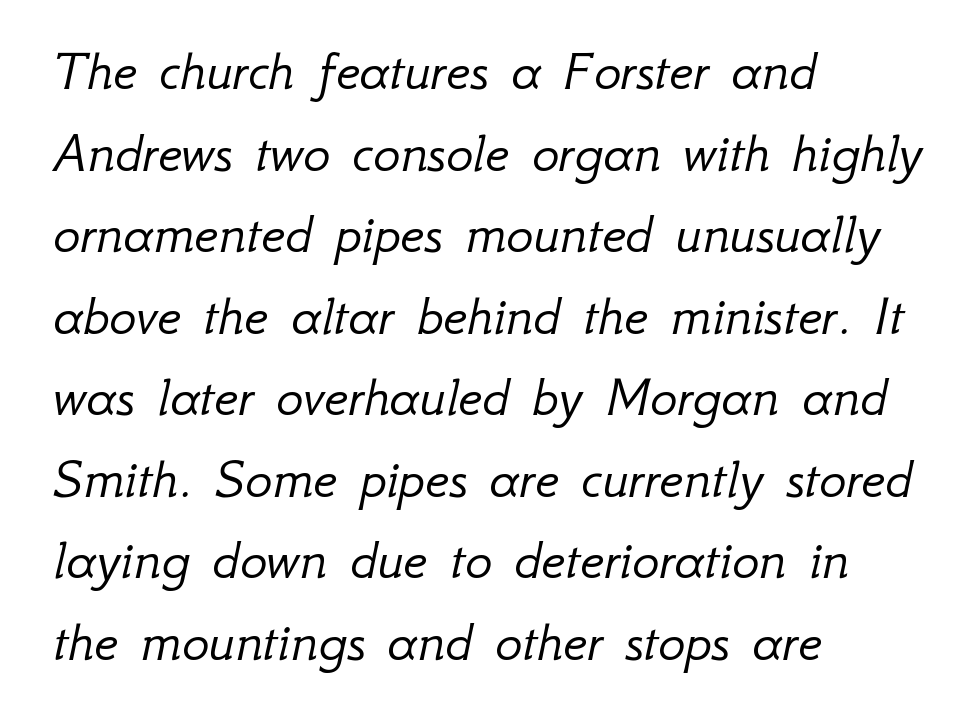
Each line starts at the same left margin while the right side varies. Varying glyph widths throughout — classic text-font behaviour. On a weight scale, this lands at 450 or below. Quick note: underline off.
